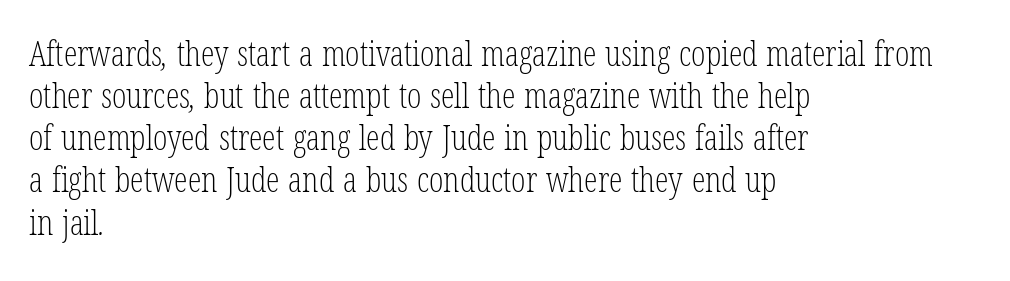
The image shows 34 px light, condensed serif type; set left-aligned, line spacing 1.24x, normal letter spacing, not underlined; low stroke contrast and a medium x-height.
